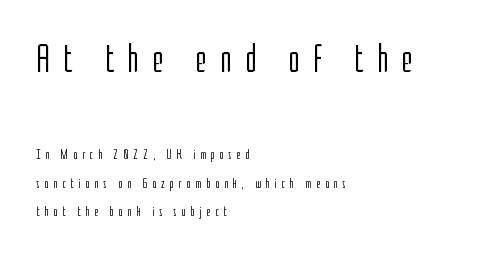
Q: Is the text bold? A: No.
Q: Is the text italic (slanted)? A: No, it is upright.
Q: Is the typeface a serif or a sans-serif typeface? A: Sans-serif.
Q: Is the text underlined? A: No.
Q: How is the paragraph aligned? A: Left-aligned.
Q: Is the spacing between letters normal or unusually wide? A: Unusually wide.
Q: Is the spacing between lines tight, normal or loose? A: Loose.
Q: Which block of text is set in a larger size, the first (top) or the second (bottom)? A: The first (top) one.
Q: Width (condensed, normal, or wide)? A: Condensed.
Q: Stroke contrast? A: Low.
Q: x-height? A: Medium.
Q: Monospaced? A: No.
